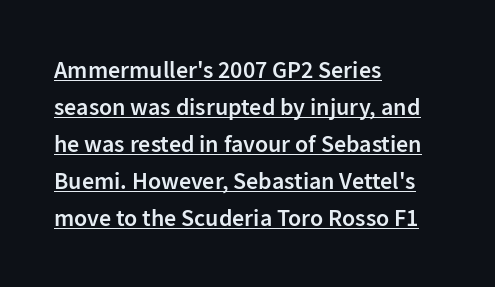
The image shows 24 px text type, upright; set left-aligned, normal line spacing (1.54x), normal letter spacing, underlined.
